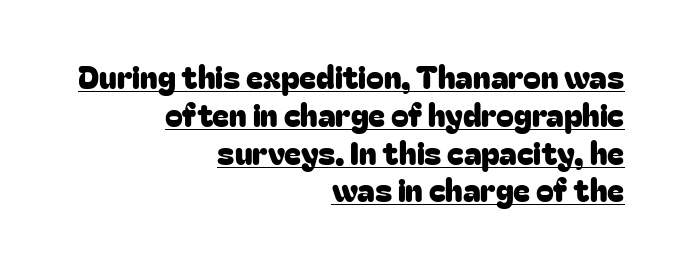
The glyphs in this specimen are sans serif. The string is rendered with underlining switched on. Nope, not italic — everything's standing straight. Note the varied advance widths — an 'i' is clearly narrower than an 'm'.
